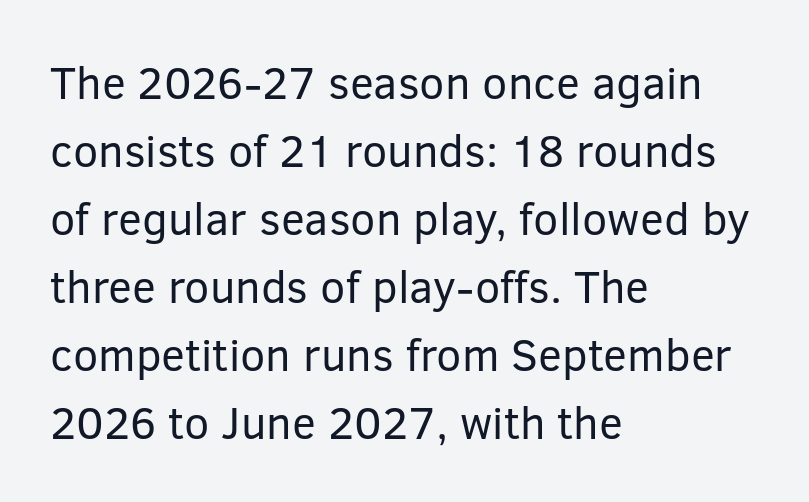
{"serif": "no", "italic": "no", "bold": "no", "weight": "regular", "width": "normal", "stroke_contrast": "low", "x_height": "medium", "monospaced": "no", "underline": "no", "align": "left", "line_spacing": "normal", "line_spacing_ratio": 1.51, "letter_spacing": "normal", "letter_spacing_em": 0.0, "glyph_px": 45}
